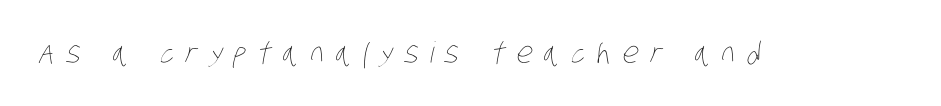
{"bold": "no", "weight": "thin", "width": "condensed", "stroke_contrast": "low", "x_height": "large", "monospaced": "no", "underline": "no", "letter_spacing": "wide", "letter_spacing_em": 0.39, "glyph_px": 29}
